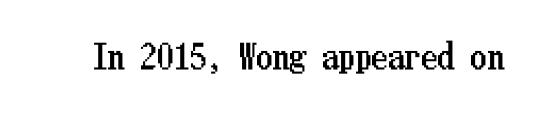
{"italic": "no", "width": "condensed", "stroke_contrast": "low", "x_height": "medium", "underline": "no", "letter_spacing": "normal", "letter_spacing_em": 0.0, "glyph_px": 33}
